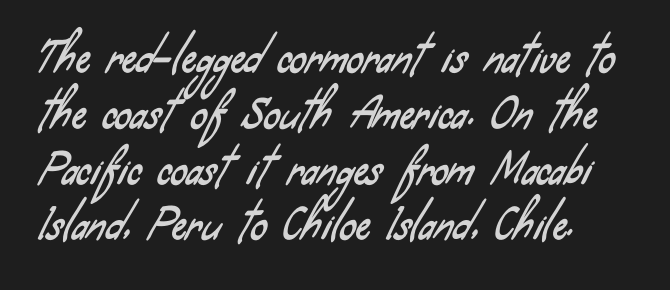
The image shows 41 px condensed sans-serif type; set normal line spacing (1.36x), normal letter spacing, not underlined; low stroke contrast and a small x-height.
